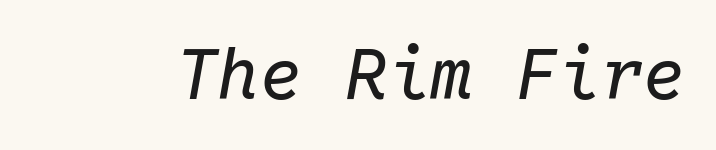
Q: Is the text bold? A: No.
Q: Is the text italic (slanted)? A: Yes, it leans right by about 10 degrees.
Q: Is the text underlined? A: No.
Q: Is the spacing between letters normal or unusually wide? A: Normal.
Q: Width (condensed, normal, or wide)? A: Normal.
Q: Stroke contrast? A: Low.
Q: x-height? A: Medium.
Q: Monospaced? A: Yes.
